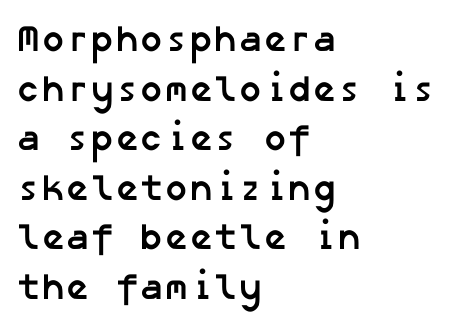
Q: Is the text bold? A: Yes.
Q: Is the typeface a serif or a sans-serif typeface? A: Sans-serif.
Q: Is the text underlined? A: No.
Q: How is the paragraph aligned? A: Left-aligned.
Q: Is the spacing between letters normal or unusually wide? A: Normal.
Q: Is the spacing between lines tight, normal or loose? A: Normal.
Q: Width (condensed, normal, or wide)? A: Normal.
Q: Stroke contrast? A: Low.
Q: x-height? A: Medium.
